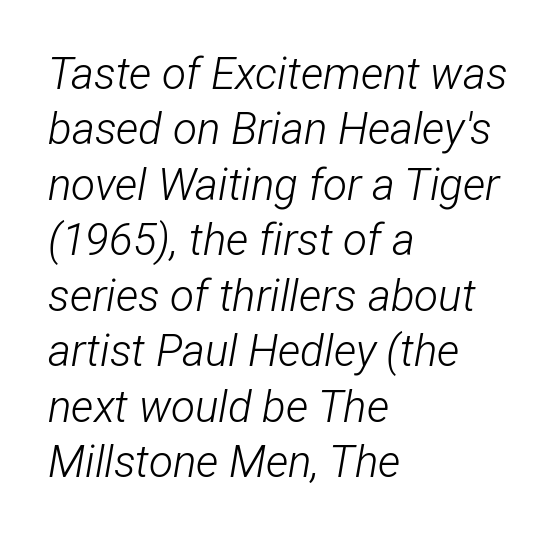
Q: Is the text bold? A: No.
Q: Is the text italic (slanted)? A: Yes, it leans right by about 12 degrees.
Q: Is the text underlined? A: No.
Q: How is the paragraph aligned? A: Left-aligned.
Q: Is the spacing between letters normal or unusually wide? A: Normal.
Q: Is the spacing between lines tight, normal or loose? A: Normal.
Q: Width (condensed, normal, or wide)? A: Condensed.
Q: Stroke contrast? A: Low.
Q: x-height? A: Medium.
Q: Monospaced? A: No.
